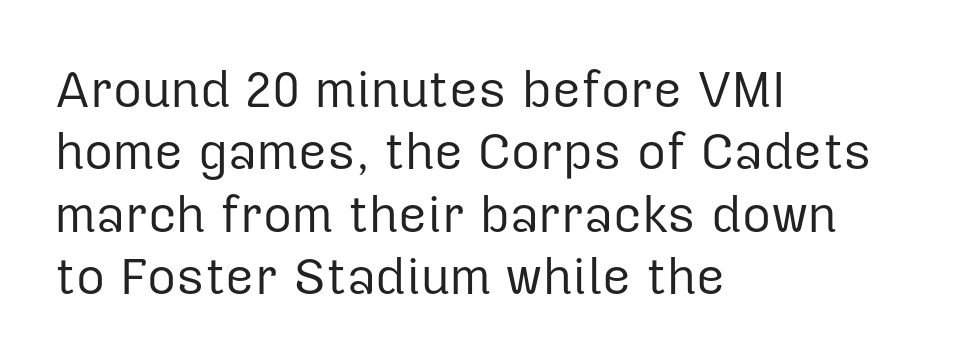
Descenders are the only things crossing below the line. Compared with typical paragraphs, the rows here are spaced about the same. Character widths vary here, with narrow letters taking less room than wide ones. This sample is left-justified, so line endings fall wherever the words run out.
